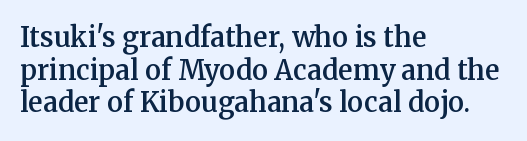
{"italic": "no", "bold": "semi", "underline": "no", "align": "left", "line_spacing_ratio": 1.21, "letter_spacing": "normal", "letter_spacing_em": 0.0, "glyph_px": 27}
